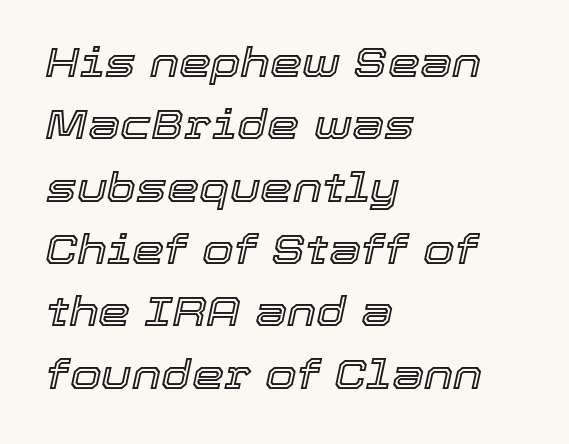
In terms of letterspacing, this is plain default setting. A student would call this left alignment; a typographer would say flush left, rag right. This sample keeps an unexceptional amount of space between lines. Emphasis-style slanted type is in use. Letters rest on an invisible, unmarked baseline.
